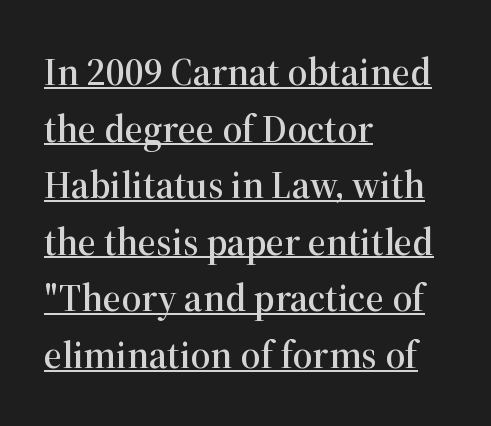
{"serif": "yes", "italic": "no", "width": "normal", "stroke_contrast": "high", "x_height": "medium", "monospaced": "no", "underline": "yes", "align": "left", "line_spacing": "normal", "line_spacing_ratio": 1.45, "letter_spacing": "normal", "letter_spacing_em": 0.0, "glyph_px": 39}
